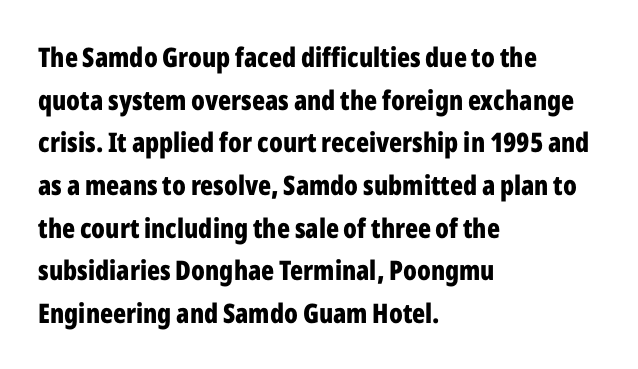
The image shows 27 px bold type, upright; set left-aligned, normal line spacing (1.58x), normal letter spacing, not underlined.
